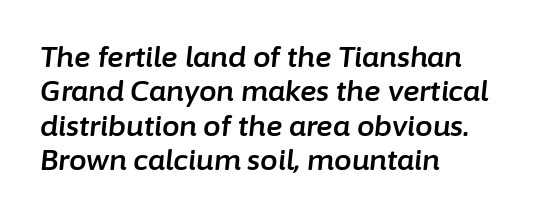
The image shows 28 px text type, italic (leaning right); set left-aligned, line spacing 1.23x, normal letter spacing, not underlined; low stroke contrast and a medium x-height.
